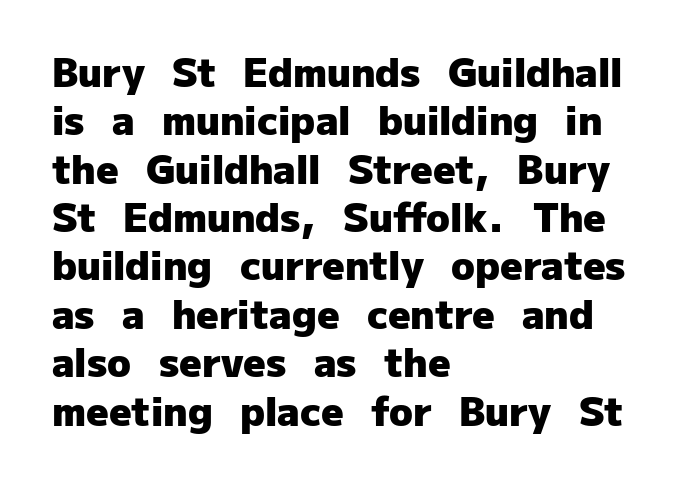
Q: Is the text bold? A: Yes.
Q: Is the text italic (slanted)? A: No, it is upright.
Q: Is the typeface a serif or a sans-serif typeface? A: Sans-serif.
Q: Is the text underlined? A: No.
Q: How is the paragraph aligned? A: Left-aligned.
Q: Is the spacing between letters normal or unusually wide? A: Normal.
Q: Width (condensed, normal, or wide)? A: Normal.
Q: Stroke contrast? A: Low.
Q: x-height? A: Medium.
Q: Monospaced? A: No.
